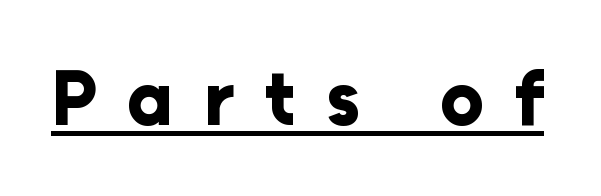
The image shows 77 px bold sans-serif type, upright; set unusually wide letter spacing (+0.4 em), underlined; low stroke contrast and a medium x-height.
